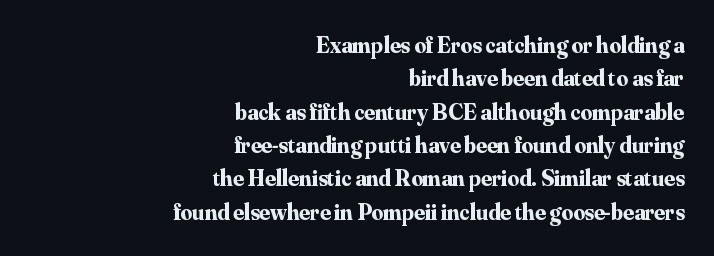
{"italic": "no", "bold": "yes", "underline": "no", "align": "right", "line_spacing": "normal", "line_spacing_ratio": 1.45, "letter_spacing": "normal", "letter_spacing_em": 0.0, "glyph_px": 23}
